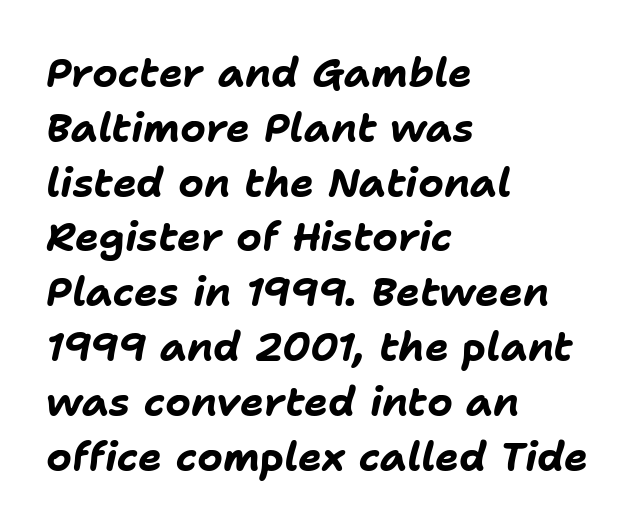
Q: Is the text bold? A: Yes.
Q: Is the text italic (slanted)? A: Yes, it leans right by about 11 degrees.
Q: Is the text underlined? A: No.
Q: How is the paragraph aligned? A: Left-aligned.
Q: Is the spacing between letters normal or unusually wide? A: Normal.
Q: Is the spacing between lines tight, normal or loose? A: Normal.
Q: Width (condensed, normal, or wide)? A: Normal.
Q: Stroke contrast? A: Low.
Q: x-height? A: Medium.
Q: Monospaced? A: No.
